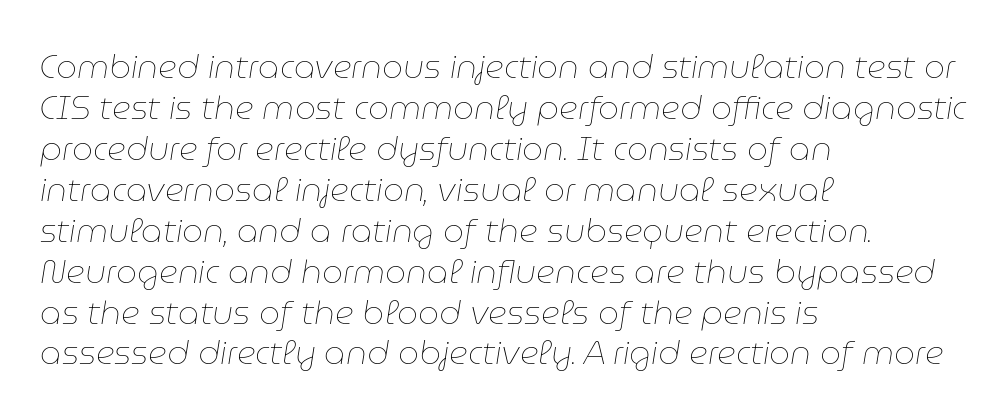
{"italic": "yes", "lean": "right", "slant_degrees": 9, "bold": "no", "weight": "thin", "width": "normal", "stroke_contrast": "low", "x_height": "medium", "monospaced": "no", "underline": "no", "align": "left", "line_spacing_ratio": 1.24, "letter_spacing": "normal", "letter_spacing_em": 0.0, "glyph_px": 33}
